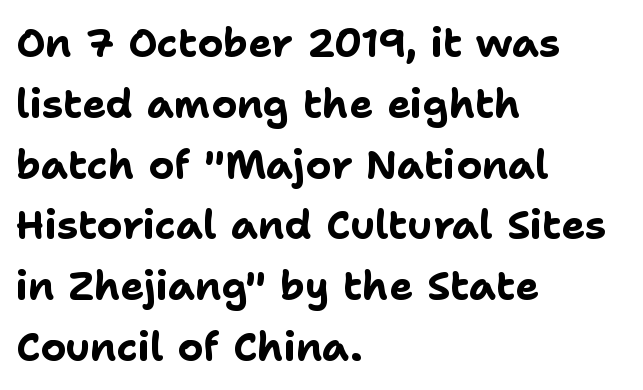
Q: Is the text bold? A: Yes.
Q: Is the text italic (slanted)? A: No, it is upright.
Q: Is the typeface a serif or a sans-serif typeface? A: Sans-serif.
Q: Is the text underlined? A: No.
Q: How is the paragraph aligned? A: Left-aligned.
Q: Is the spacing between letters normal or unusually wide? A: Normal.
Q: Is the spacing between lines tight, normal or loose? A: Normal.
Q: Width (condensed, normal, or wide)? A: Normal.
Q: Stroke contrast? A: Low.
Q: x-height? A: Medium.
Q: Monospaced? A: No.
